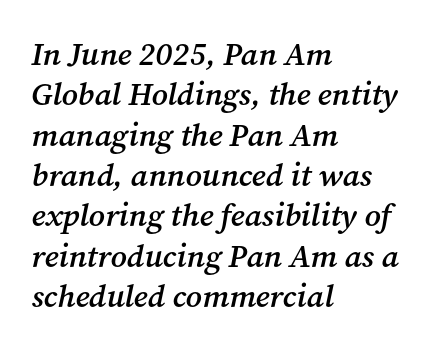
Q: Is the text bold? A: Semi-bold.
Q: Is the text italic (slanted)? A: Yes, it leans right by about 12 degrees.
Q: Is the typeface a serif or a sans-serif typeface? A: Serif.
Q: Is the text underlined? A: No.
Q: How is the paragraph aligned? A: Left-aligned.
Q: Is the spacing between letters normal or unusually wide? A: Normal.
Q: Is the spacing between lines tight, normal or loose? A: Normal.
Q: Width (condensed, normal, or wide)? A: Normal.
Q: Stroke contrast? A: Medium.
Q: x-height? A: Medium.
Q: Monospaced? A: No.
